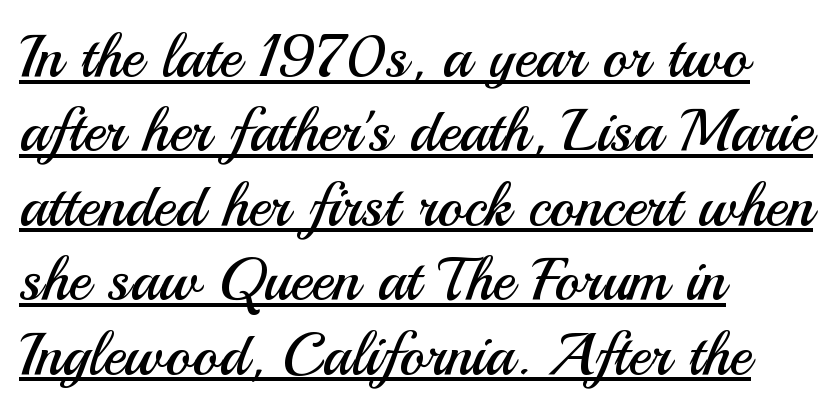
{"serif": "no", "bold": "no", "weight": "regular", "width": "normal", "stroke_contrast": "medium", "x_height": "small", "monospaced": "no", "underline": "yes", "align": "left", "line_spacing_ratio": 1.24, "letter_spacing": "normal", "letter_spacing_em": 0.0, "glyph_px": 60}
